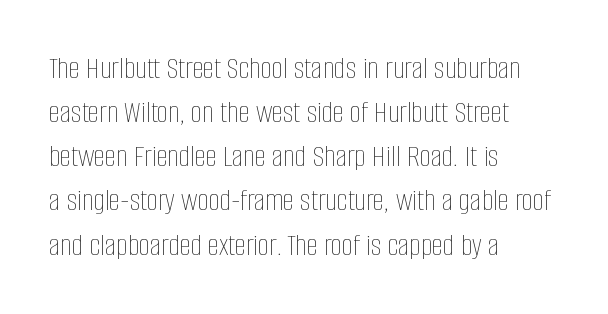
The image shows 32 px thin, condensed type, upright; set left-aligned, normal line spacing (1.38x), normal letter spacing, not underlined; low stroke contrast and a large x-height.
